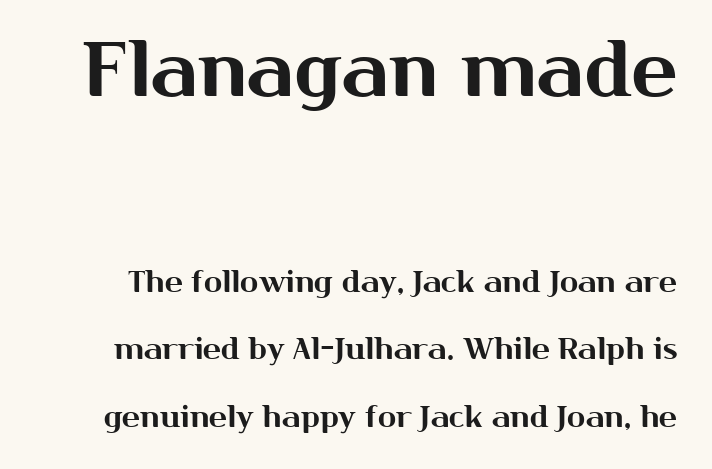
The image shows 76 px sans-serif type, upright; set loose line spacing (2.26x), normal letter spacing, not underlined; the first (top) block is 2.53x larger; medium stroke contrast and a medium x-height.
